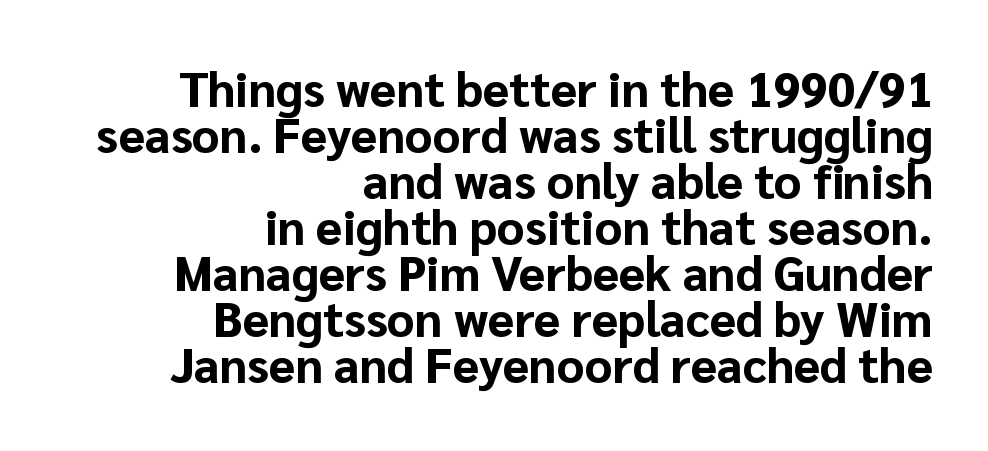
Q: Is the text bold? A: Yes.
Q: Is the text italic (slanted)? A: No, it is upright.
Q: Is the typeface a serif or a sans-serif typeface? A: Sans-serif.
Q: Is the text underlined? A: No.
Q: How is the paragraph aligned? A: Right-aligned.
Q: Is the spacing between letters normal or unusually wide? A: Normal.
Q: Is the spacing between lines tight, normal or loose? A: Tight.
Q: Width (condensed, normal, or wide)? A: Normal.
Q: Stroke contrast? A: Low.
Q: x-height? A: Medium.
Q: Monospaced? A: No.
